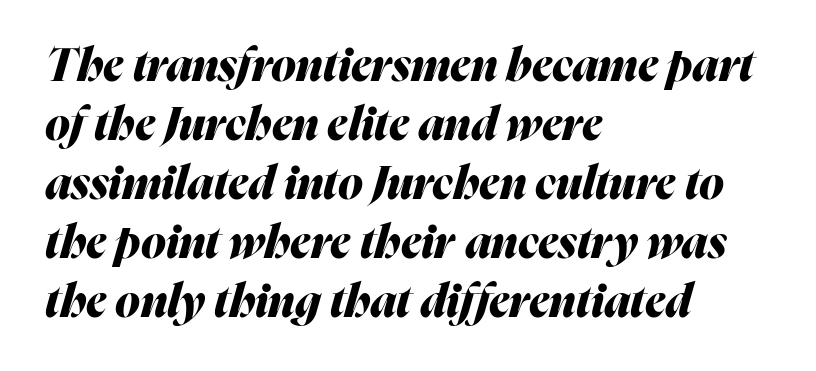
A normal amount of white space separates one row of letters from the next. Letter spacing: default. These lines are rendered in a variable-pitch font. Beneath every word, the page is bare. As a designer I'd log this as weight 700, bold. Leftover space on each line is placed entirely after the last word.
